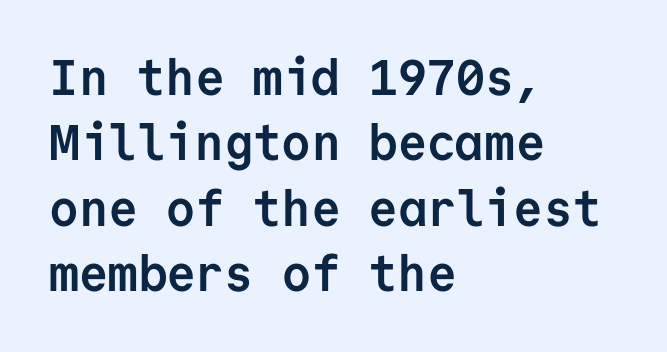
The image shows 50 px semibold sans-serif type, upright, monospaced; set left-aligned, normal line spacing (1.31x), normal letter spacing, not underlined; low stroke contrast and a medium x-height.
